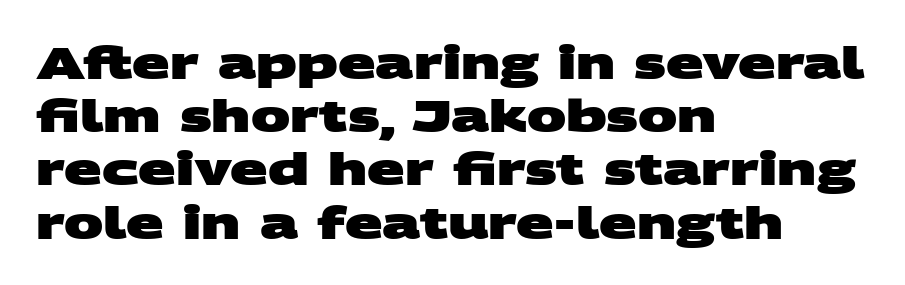
The typesetter chose a ragged-right arrangement here. You could not count columns in this text — the font is proportionally spaced. Regarding serifs, this sample does without them. Does extra space separate the letters? No, they use regular spacing.
